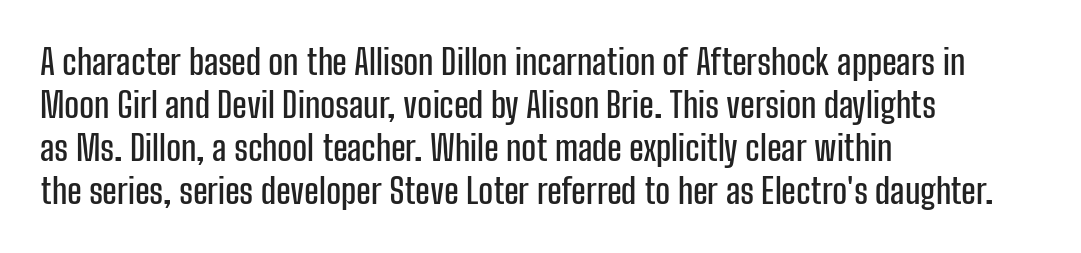
{"serif": "no", "italic": "no", "width": "condensed", "stroke_contrast": "low", "x_height": "medium", "monospaced": "no", "underline": "no", "align": "left", "line_spacing_ratio": 1.23, "letter_spacing": "normal", "letter_spacing_em": 0.0, "glyph_px": 35}
